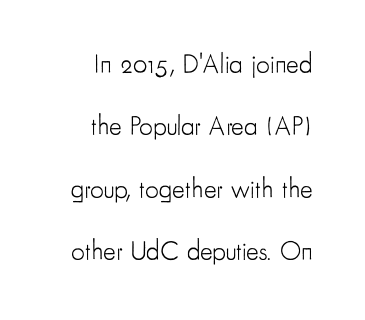
Q: Is the text bold? A: No.
Q: Is the text italic (slanted)? A: No, it is upright.
Q: Is the text underlined? A: No.
Q: Is the spacing between letters normal or unusually wide? A: Normal.
Q: Is the spacing between lines tight, normal or loose? A: Loose.
